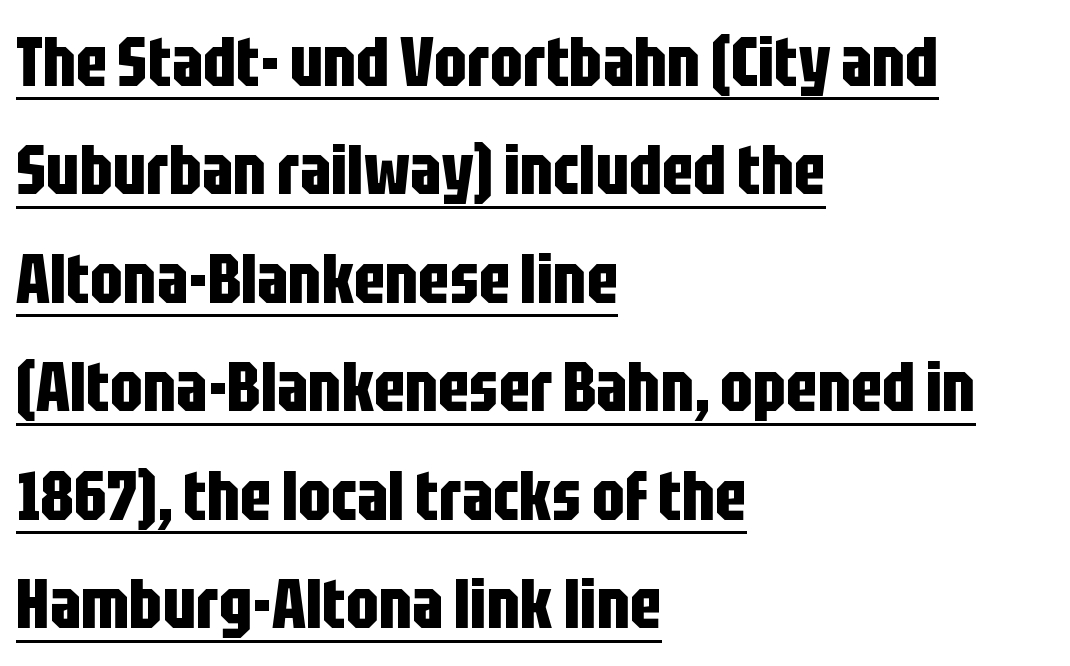
{"serif": "no", "italic": "no", "bold": "yes", "weight": "bold", "width": "condensed", "stroke_contrast": "low", "x_height": "large", "monospaced": "no", "underline": "yes", "align": "left", "line_spacing": "normal", "line_spacing_ratio": 1.55, "letter_spacing": "normal", "letter_spacing_em": 0.0, "glyph_px": 70}
